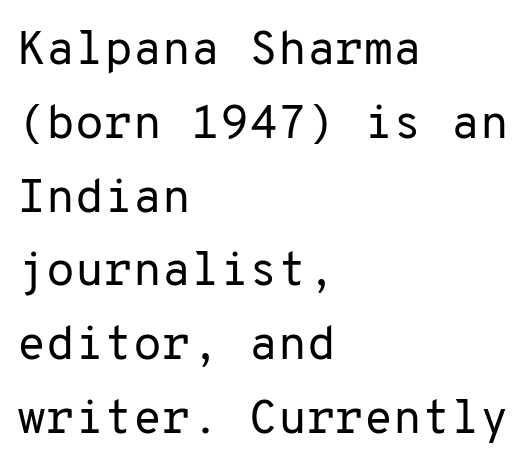
The image shows 47 px regular-weight sans-serif type, upright, monospaced; set left-aligned, normal line spacing (1.57x), normal letter spacing, not underlined; low stroke contrast and a medium x-height.
